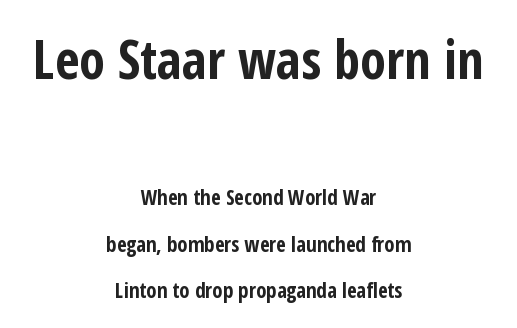
{"serif": "no", "italic": "no", "bold": "yes", "weight": "bold", "width": "condensed", "stroke_contrast": "low", "x_height": "medium", "monospaced": "no", "underline": "no", "align": "center", "line_spacing": "loose", "line_spacing_ratio": 2.22, "letter_spacing": "normal", "letter_spacing_em": 0.0, "larger_block": "first", "size_ratio": 2.52, "glyph_px": 53}
